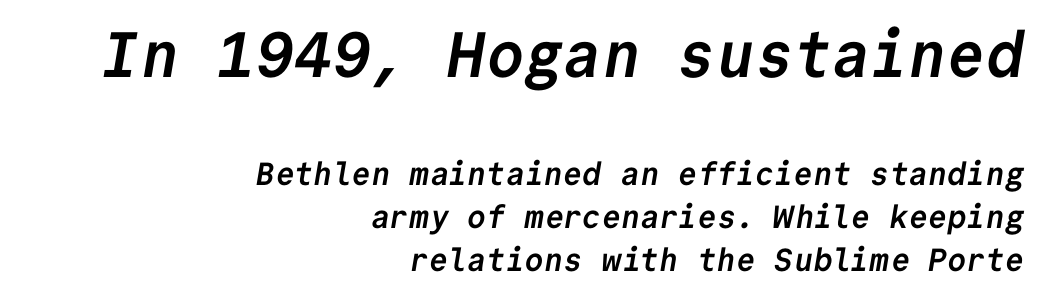
The lines in this sample share a right terminus and differ only in where they begin. Default kerning and tracking; the words read as compact shapes. Honestly, the row spacing looks completely unremarkable. These lines are rendered in a fixed-pitch font.
